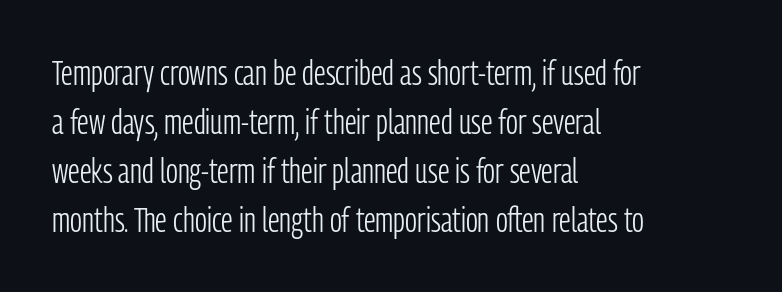
You could not count columns in this text — the font is proportionally spaced. Line starts are locked; line ends wander. Descenders hang freely into open space. Short note: letters normally spaced. No feet cap the strokes, marking this as sans-serif type. Weight: regular or lighter.
